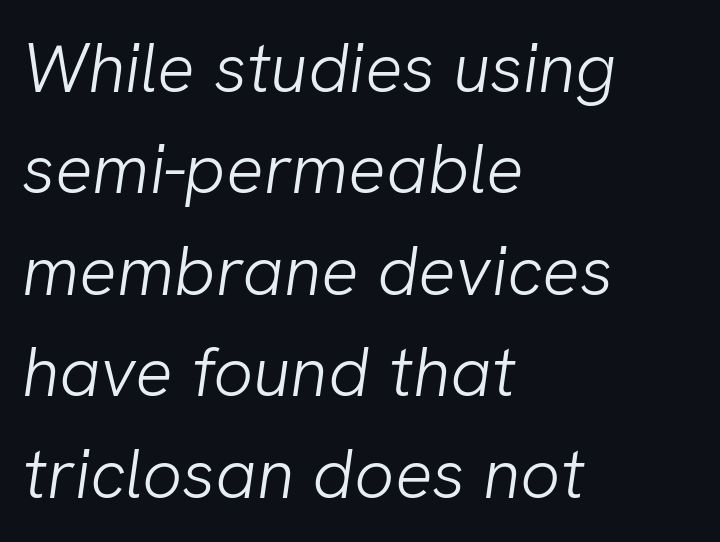
{"serif": "no", "bold": "no", "weight": "light", "width": "normal", "stroke_contrast": "low", "x_height": "medium", "monospaced": "no", "underline": "no", "align": "left", "line_spacing": "normal", "line_spacing_ratio": 1.45, "letter_spacing": "normal", "letter_spacing_em": 0.0, "glyph_px": 70}
